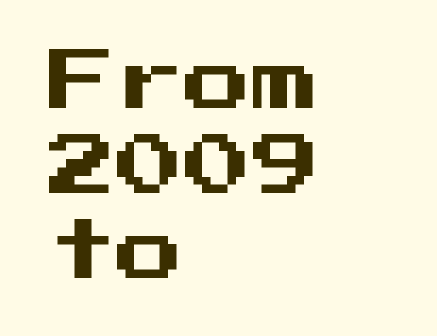
Q: Is the text italic (slanted)? A: No, it is upright.
Q: Is the typeface a serif or a sans-serif typeface? A: Sans-serif.
Q: Is the text underlined? A: No.
Q: How is the paragraph aligned? A: Left-aligned.
Q: Is the spacing between letters normal or unusually wide? A: Normal.
Q: Is the spacing between lines tight, normal or loose? A: Normal.
Q: Width (condensed, normal, or wide)? A: Normal.
Q: Stroke contrast? A: Medium.
Q: x-height? A: Medium.
